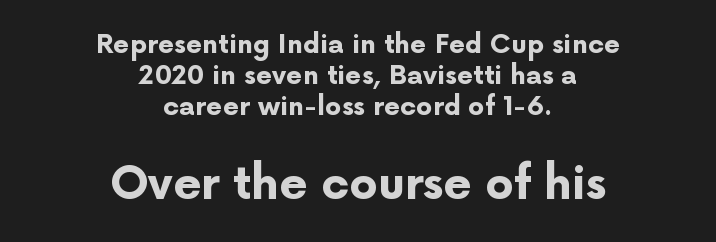
Anything drawn beneath the words? Only blank space. Typographic density is high because the face is bold. A student would notice the bottom passage is typeset larger than what precedes it. Note: no serifs on the glyphs. Is there any slant? The stems are plumb.
